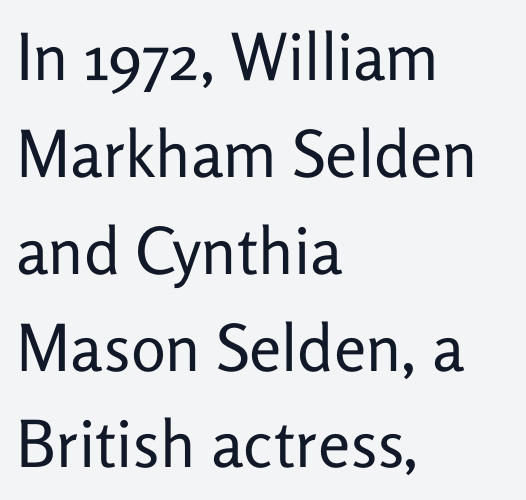
Any mark beneath the type? The region is blank. Compared with typical body copy, the letter spacing here is the same. The face used here is a sans, in the tradition of grotesques and geometrics. A typesetter would mark this as roman, not italic. Vertical stems look standard width or narrower in stroke. You could not count columns in this text — the font is proportionally spaced.
